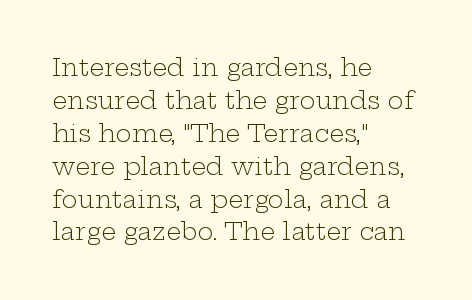
These lines stack with their left ends in a neat column. Letters rest on an invisible, unmarked baseline. The lines sit at an ordinary, default distance from one another. The type sits square on the baseline with zero lean. No letter is thick-stroked: the sample isn't bold. Default kerning and tracking; the words read as compact shapes.
